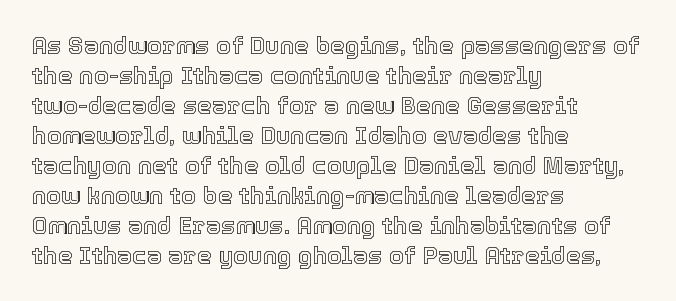
{"italic": "no", "underline": "no", "align": "left", "line_spacing": "normal", "line_spacing_ratio": 1.25, "letter_spacing": "normal", "letter_spacing_em": 0.0, "glyph_px": 24}
